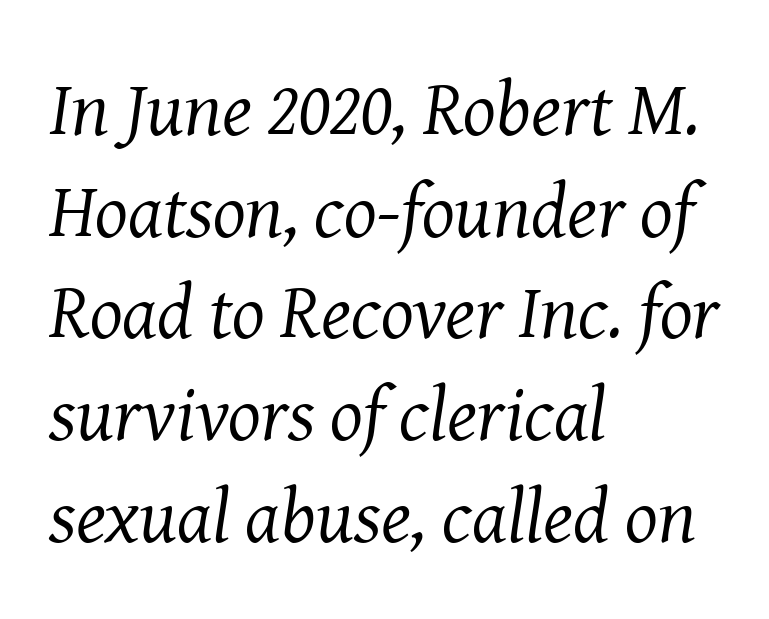
Regarding serifs, this sample has them. These lines are rendered in a variable-pitch font. A typesetter would call this leading conventional body-copy spacing. Honestly, the letter spacing is just normal — you wouldn't notice it. Every character sits at an angle, as italics do.
